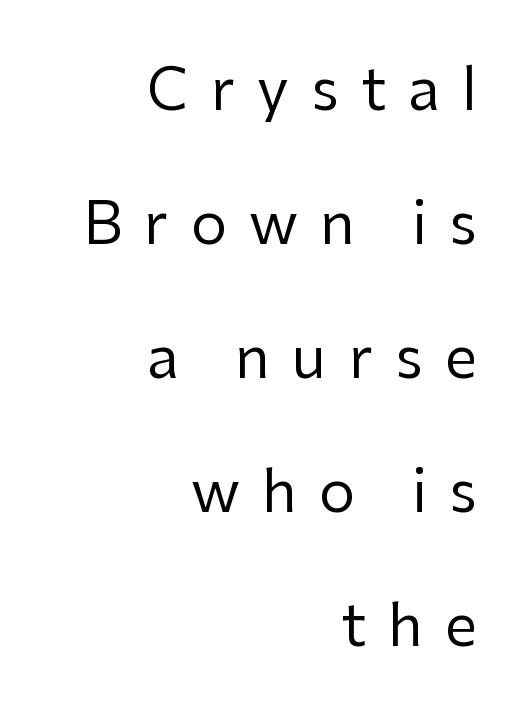
No letter is thick-stroked: the sample isn't bold. Summary of vertical rhythm: relaxed, with wide interline spacing. Spacing between characters has been opened up far beyond the box default. Caption: multi-line text, flush right, ragged left.
